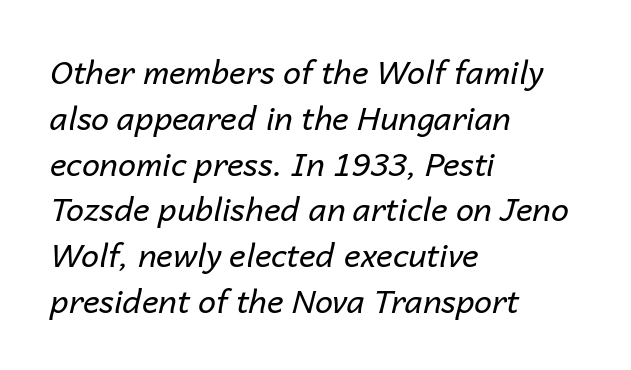
{"italic": "yes", "lean": "right", "slant_degrees": 14, "bold": "no", "weight": "regular", "width": "normal", "stroke_contrast": "low", "x_height": "medium", "monospaced": "no", "underline": "no", "align": "left", "line_spacing": "normal", "line_spacing_ratio": 1.43, "letter_spacing": "normal", "letter_spacing_em": 0.0, "glyph_px": 32}
